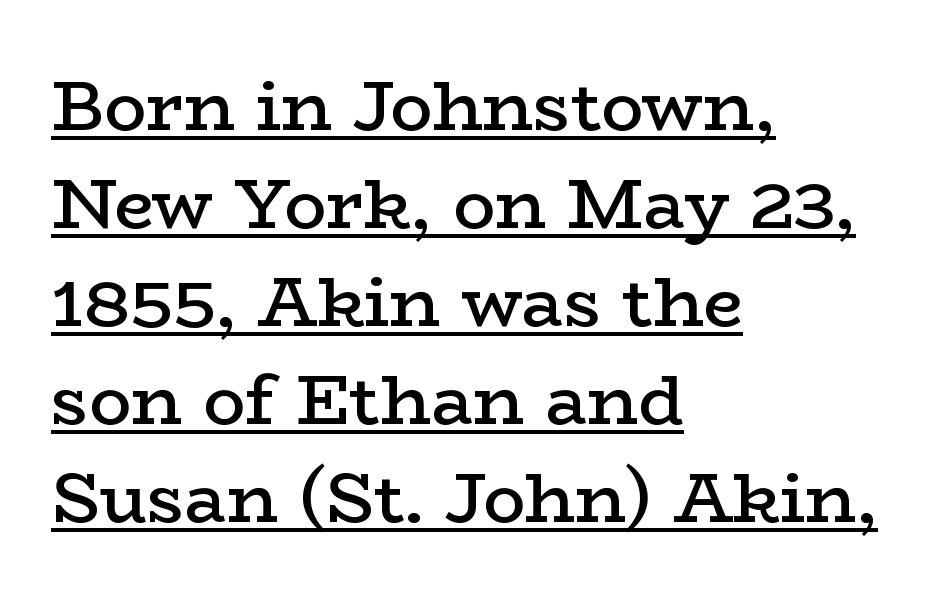
The image shows 70 px semibold, wide serif type, upright; set left-aligned, normal line spacing (1.4x), normal letter spacing, underlined; low stroke contrast and a medium x-height.
